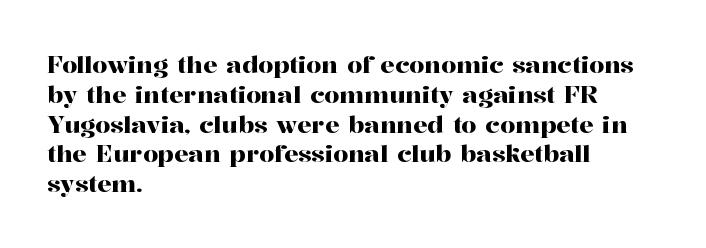
{"italic": "no", "underline": "no", "align": "left", "line_spacing_ratio": 1.24, "letter_spacing": "normal", "letter_spacing_em": 0.0, "glyph_px": 24}
